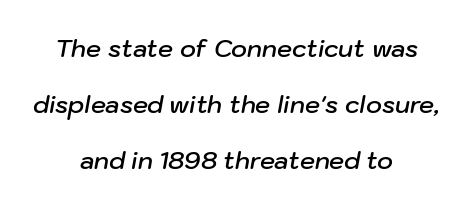
The image shows 24 px text type, italic (leaning right); set centered, loose line spacing (2.34x), normal letter spacing, not underlined.
